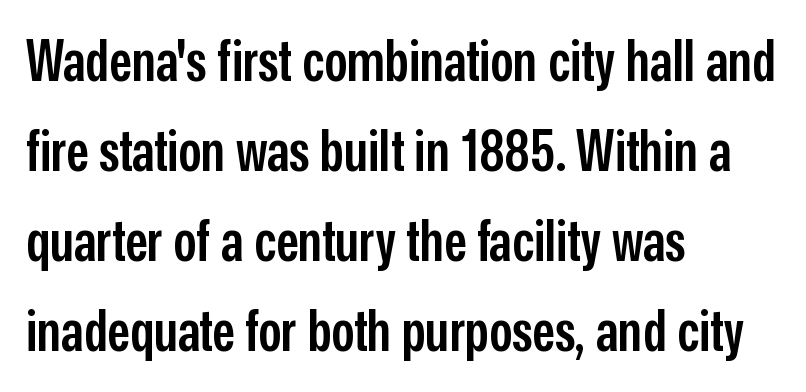
{"serif": "no", "italic": "no", "bold": "semi", "weight": "semibold", "width": "condensed", "stroke_contrast": "low", "x_height": "medium", "monospaced": "no", "underline": "no", "align": "left", "line_spacing": "normal", "line_spacing_ratio": 1.58, "letter_spacing": "normal", "letter_spacing_em": 0.0, "glyph_px": 57}
